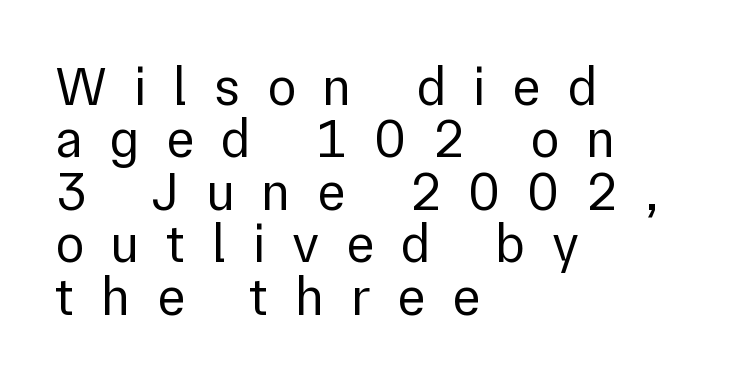
The image shows 54 px regular-weight sans-serif type, upright; set left-aligned, tight line spacing (0.97x), unusually wide letter spacing (+0.49 em), not underlined; a medium x-height.
